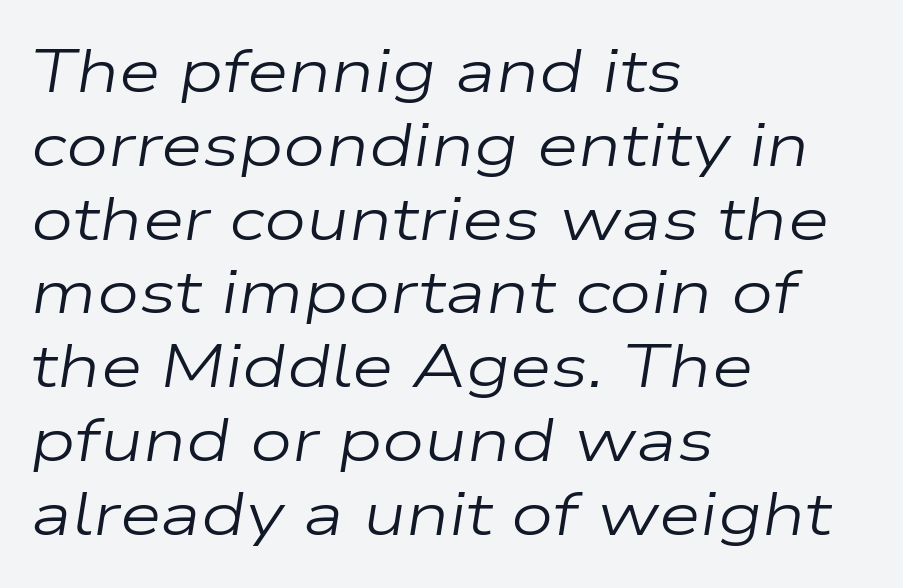
Only glyphs here, with clear space below each row. Notice how the stems are inclined rather than vertical — that's the hallmark of italics. Here the designer chose a conventional face with non-uniform glyph widths. The letters sit at their default tracking, neither squeezed nor spread.
